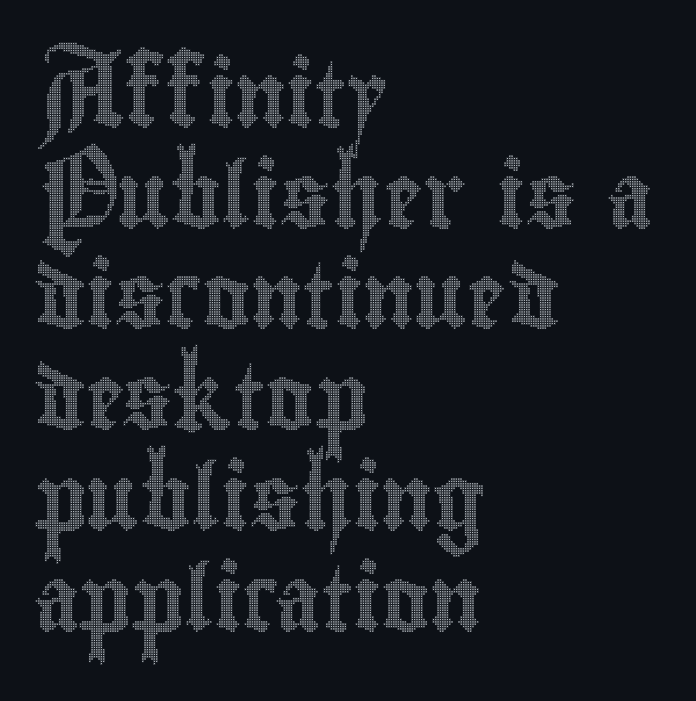
{"italic": "no", "width": "condensed", "x_height": "small", "monospaced": "no", "underline": "no", "align": "left", "line_spacing": "normal", "line_spacing_ratio": 1.55, "letter_spacing": "normal", "letter_spacing_em": 0.0, "glyph_px": 65}
